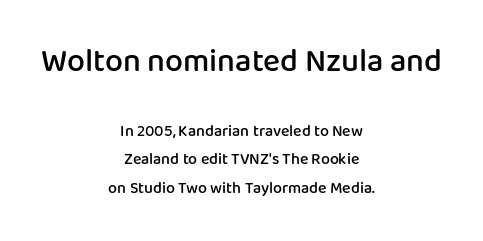
Caption: semibold face, moderately heavy strokes. The rendering shows plain stroke endings on the letterforms — a sans-serif design. Think of a printed novel: that variable character pitch is what you see here. Horizontal alignment here is central, giving a formal, balanced look.
